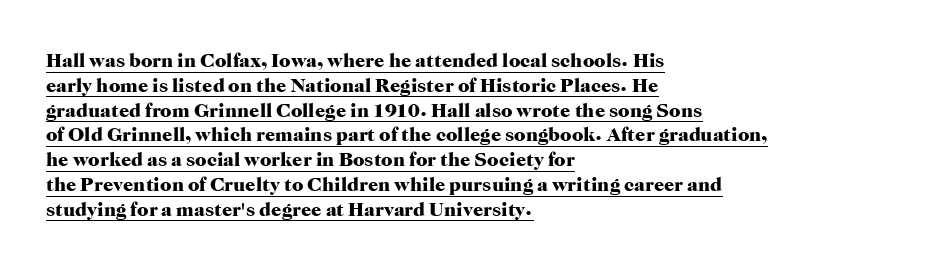
{"italic": "no", "bold": "yes", "underline": "yes", "align": "left", "line_spacing_ratio": 1.24, "letter_spacing": "normal", "letter_spacing_em": 0.0, "glyph_px": 20}
